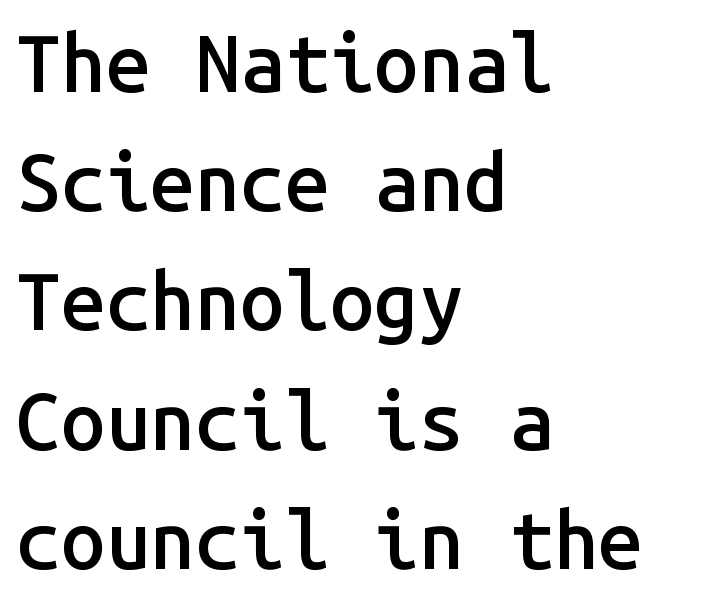
{"serif": "no", "italic": "no", "bold": "semi", "weight": "semibold", "width": "normal", "stroke_contrast": "low", "x_height": "medium", "monospaced": "yes", "underline": "no", "align": "left", "line_spacing": "normal", "line_spacing_ratio": 1.49, "letter_spacing": "normal", "letter_spacing_em": 0.0, "glyph_px": 80}
